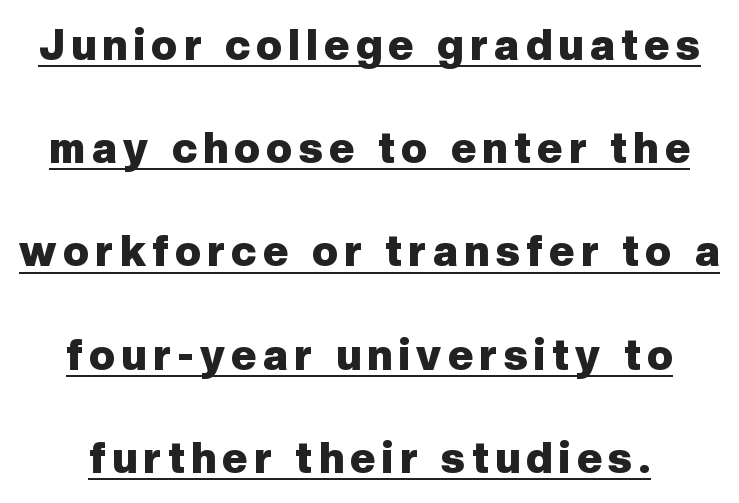
Q: Is the text bold? A: Yes.
Q: Is the text italic (slanted)? A: No, it is upright.
Q: Is the typeface a serif or a sans-serif typeface? A: Sans-serif.
Q: Is the text underlined? A: Yes.
Q: Is the spacing between lines tight, normal or loose? A: Loose.
Q: Width (condensed, normal, or wide)? A: Normal.
Q: Stroke contrast? A: Low.
Q: x-height? A: Medium.
Q: Monospaced? A: No.
